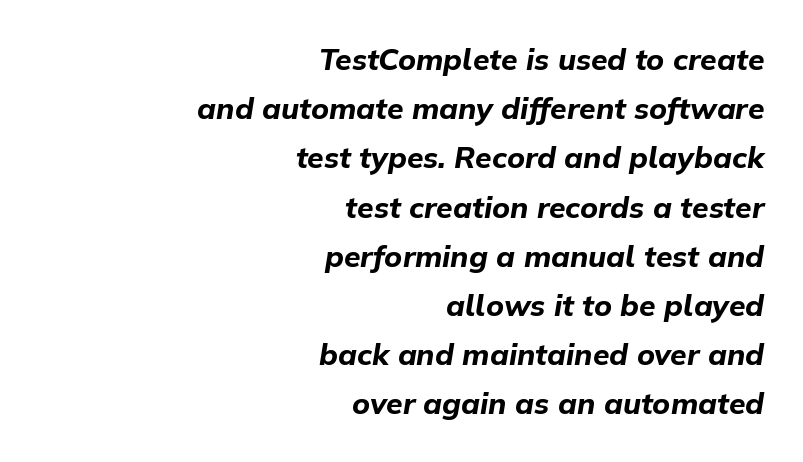
{"italic": "yes", "lean": "right", "slant_degrees": 9, "bold": "yes", "weight": "bold", "width": "normal", "stroke_contrast": "low", "x_height": "medium", "monospaced": "no", "underline": "no", "align": "right", "line_spacing": "normal", "line_spacing_ratio": 1.64, "letter_spacing": "normal", "letter_spacing_em": 0.0, "glyph_px": 30}
